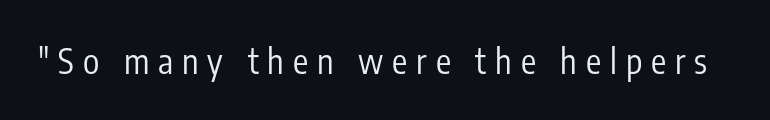
{"serif": "no", "italic": "no", "bold": "no", "weight": "regular", "width": "condensed", "stroke_contrast": "low", "x_height": "medium", "monospaced": "no", "underline": "no", "letter_spacing": "wide", "letter_spacing_em": 0.26, "glyph_px": 34}
